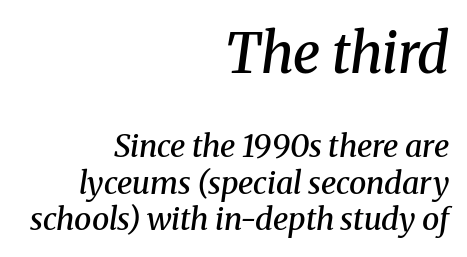
{"serif": "yes", "italic": "yes", "lean": "right", "slant_degrees": 8, "bold": "semi", "weight": "semibold", "width": "normal", "stroke_contrast": "medium", "x_height": "medium", "monospaced": "no", "underline": "no", "align": "right", "line_spacing_ratio": 1.17, "letter_spacing": "normal", "letter_spacing_em": 0.0, "larger_block": "first", "size_ratio": 1.77, "glyph_px": 55}
